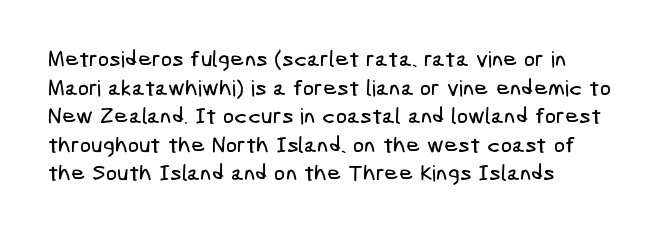
{"underline": "no", "align": "left", "line_spacing": "normal", "line_spacing_ratio": 1.3, "letter_spacing": "normal", "letter_spacing_em": 0.0, "glyph_px": 22}
